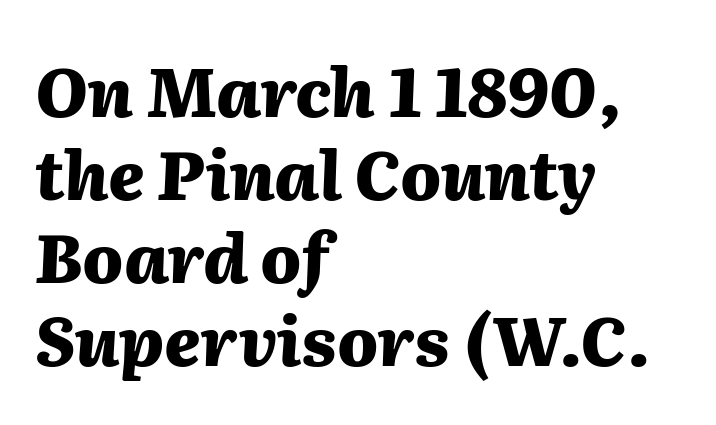
{"italic": "yes", "lean": "right", "slant_degrees": 2, "bold": "yes", "weight": "heavy", "width": "normal", "stroke_contrast": "medium", "x_height": "medium", "monospaced": "no", "underline": "no", "align": "left", "line_spacing_ratio": 1.24, "letter_spacing": "normal", "letter_spacing_em": 0.0, "glyph_px": 67}
